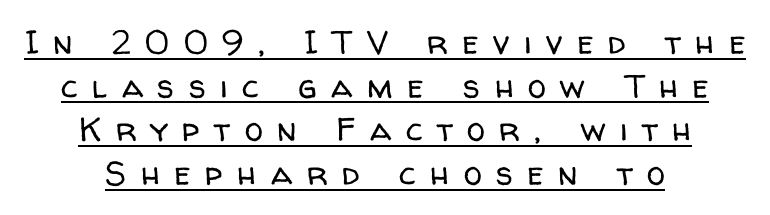
Leading: standard. Each line is balanced around a shared central axis. Decoration check: the copy is underlined. The font is comparable to plain body text, perhaps lighter. Posture: vertical. The rendering uses natural spacing where letterforms have individual widths.
